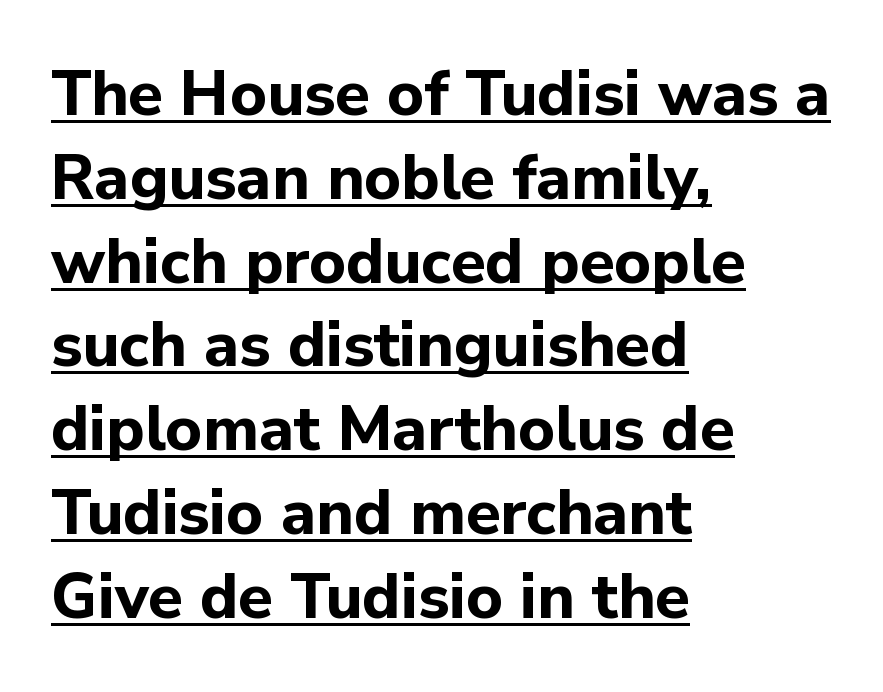
The axis of the letterforms is exactly vertical. Does the copy run flush right? No — it runs flush left. In terms of leading, this rendering sits right in the middle. This is sans-serif lettering, the kind often seen on screens and signage. Decoration check: the copy is underlined. Observe the ordinary spacing: letters are neighbours, not strangers.
